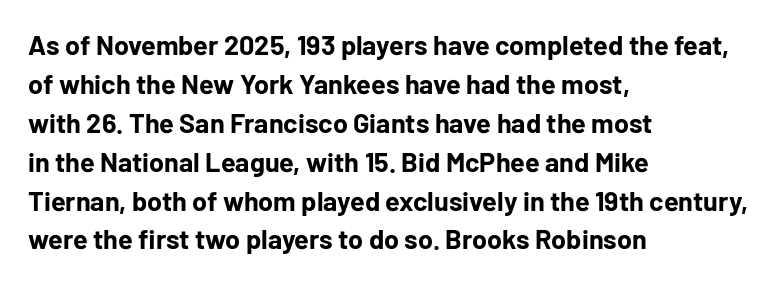
The image shows 27 px bold type, upright; set left-aligned, normal line spacing (1.44x), normal letter spacing, not underlined.
